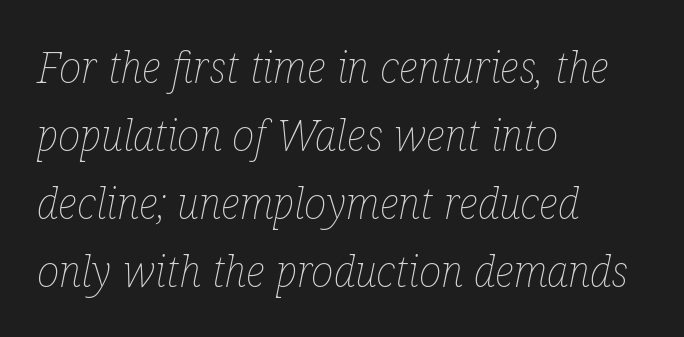
Counters stay open thanks to moderate or lighter strokes. You could not count columns in this text — the font is proportionally spaced. This sample is left-justified, so line endings fall wherever the words run out. Honestly, the letter spacing is just normal — you wouldn't notice it.
